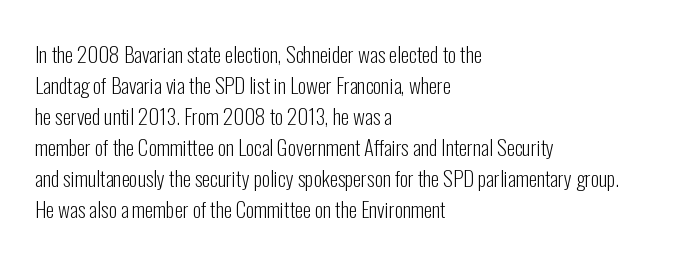
No chunkiness to these letters — they're not bold. The area under the type is left untouched. This rendering uses left alignment, leaving the right contour irregular. The font's upright variant was chosen for this text. Compared with typical body copy, the letter spacing here is the same.
